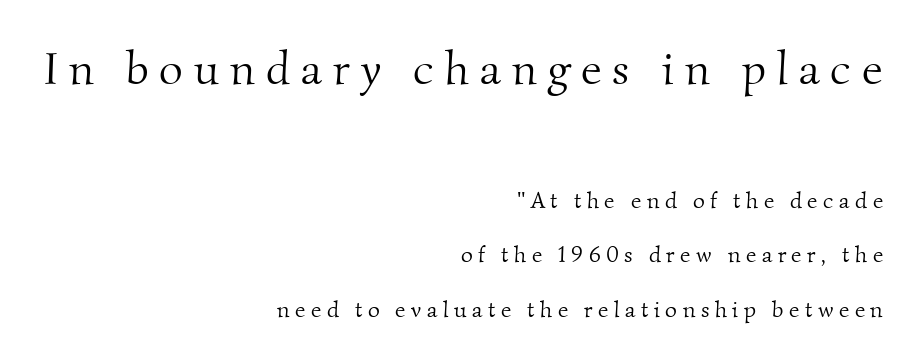
{"serif": "yes", "bold": "no", "weight": "light", "width": "normal", "stroke_contrast": "medium", "x_height": "small", "monospaced": "no", "underline": "no", "align": "right", "line_spacing": "loose", "line_spacing_ratio": 2.37, "letter_spacing": "wide", "letter_spacing_em": 0.24, "larger_block": "first", "size_ratio": 2.0, "glyph_px": 46}
